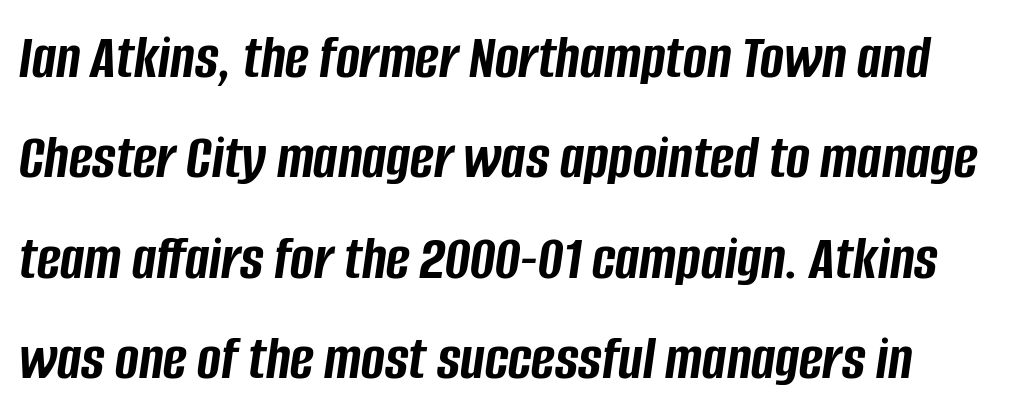
The letters advance in unequal steps, a hallmark of proportional type. The rows are spaced the way most documents space them. A dark, heavy texture on the line: the type is bold. Is the letter spacing exaggerated? No — it looks like the ordinary default. A typesetter would mark this as italic. Each row of text sits above clean, open space.
